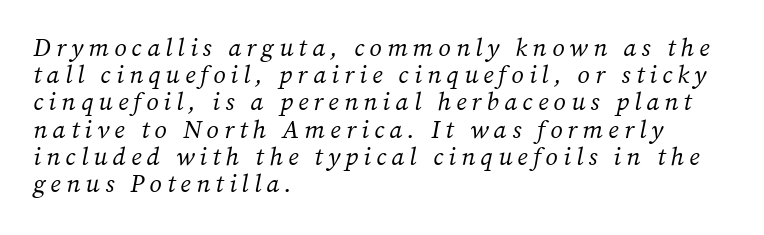
{"italic": "yes", "lean": "right", "slant_degrees": 12, "bold": "no", "underline": "no", "align": "left", "line_spacing": "tight", "line_spacing_ratio": 1.09, "letter_spacing": "wide", "letter_spacing_em": 0.21, "glyph_px": 25}
